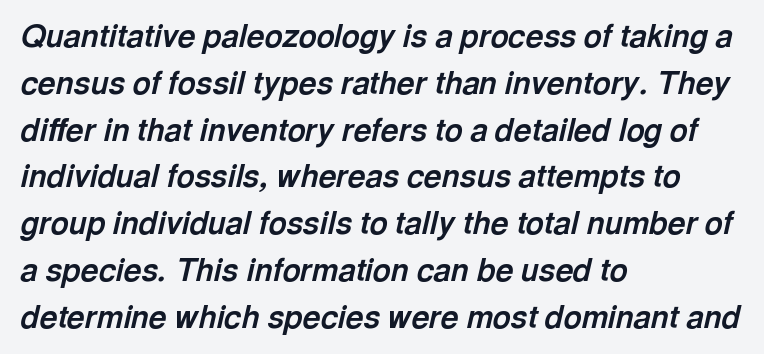
The image shows 31 px bold type, italic (leaning right); set left-aligned, normal line spacing (1.51x), normal letter spacing, not underlined; a medium x-height.
